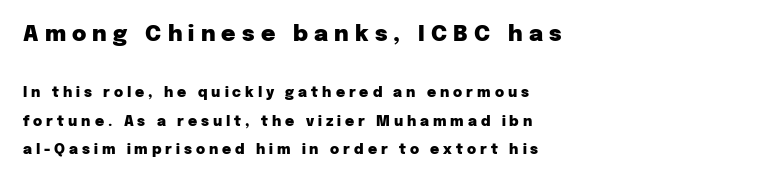
{"italic": "no", "bold": "yes", "underline": "no", "align": "left", "line_spacing": "loose", "line_spacing_ratio": 2.03, "letter_spacing": "wide", "letter_spacing_em": 0.28, "larger_block": "first", "size_ratio": 1.57, "glyph_px": 22}
